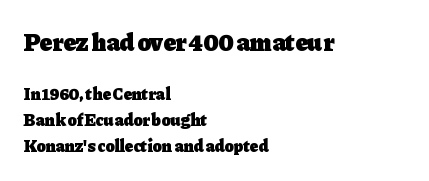
Heavy, bold letterforms. Horizontally, the lines are justified to the leading edge only. When letters stand straight like this, we call the style roman or upright. The letters sit at their default tracking, neither squeezed nor spread.
